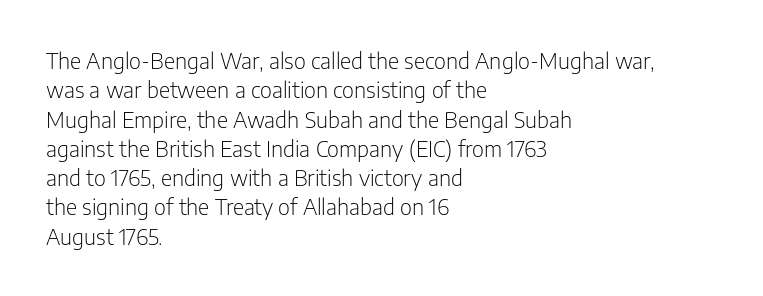
The image shows 22 px text type, upright; set left-aligned, normal line spacing (1.33x), normal letter spacing, not underlined.
